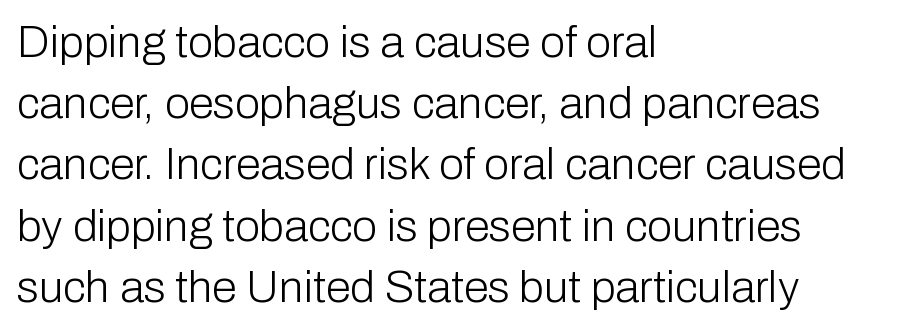
The image shows 45 px light sans-serif type, upright; set left-aligned, normal line spacing (1.36x), normal letter spacing, not underlined; low stroke contrast and a medium x-height.
